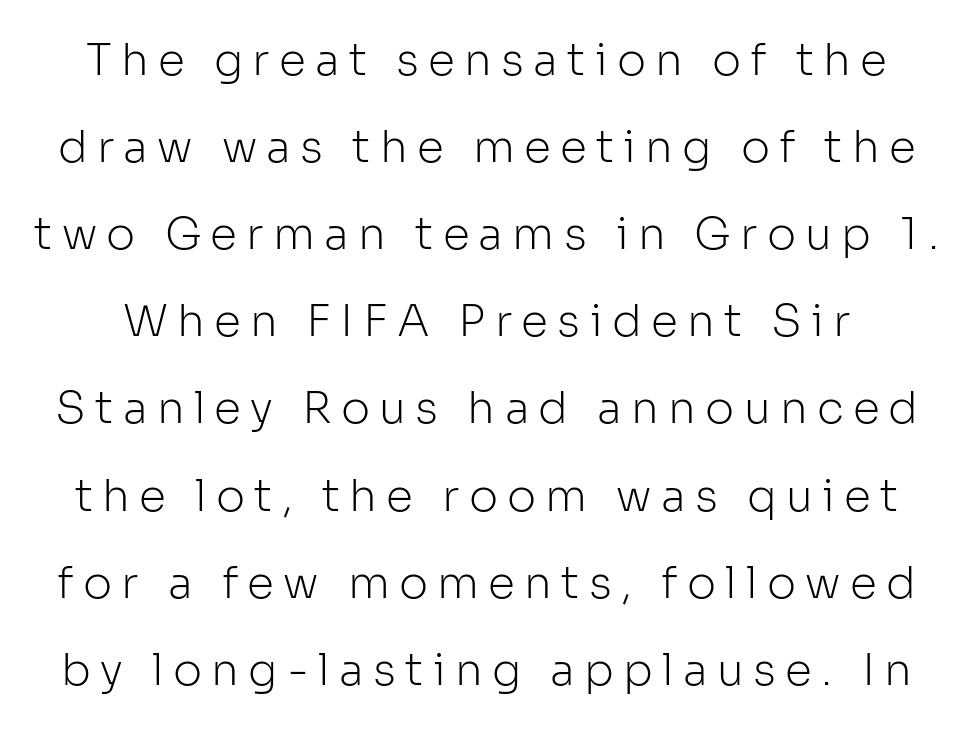
The image shows 44 px light sans-serif type, upright; set loose line spacing (1.98x), unusually wide letter spacing (+0.21 em), not underlined; low stroke contrast and a medium x-height.
